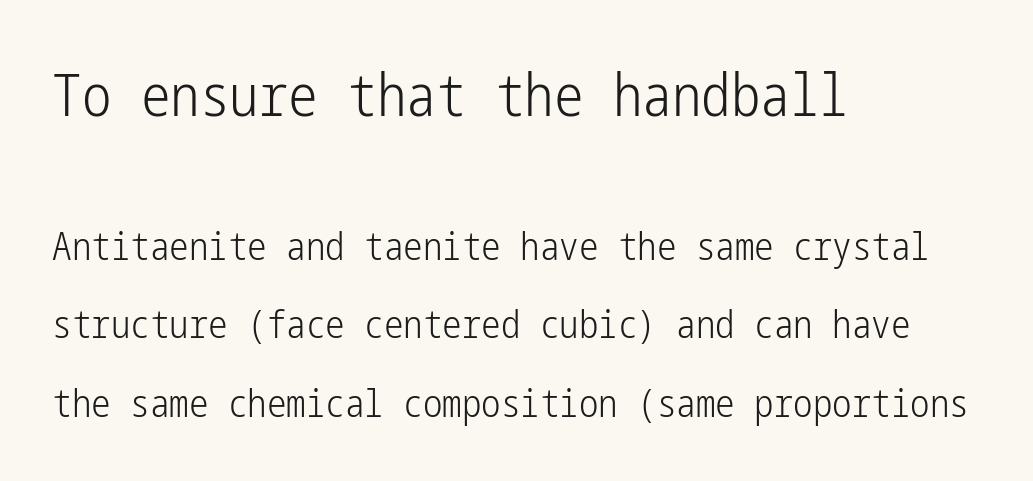
The image shows 59 px light, condensed sans-serif type, upright; set left-aligned, loose line spacing (2.01x), normal letter spacing, not underlined; the first (top) block is 1.51x larger; low stroke contrast and a medium x-height.
